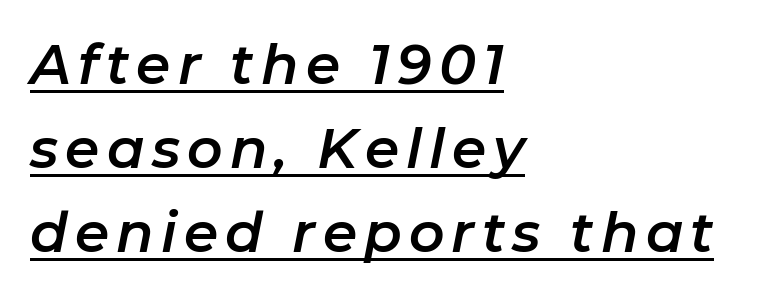
{"italic": "yes", "lean": "right", "slant_degrees": 11, "width": "normal", "stroke_contrast": "low", "x_height": "medium", "monospaced": "no", "underline": "yes", "align": "left", "line_spacing": "normal", "line_spacing_ratio": 1.53, "glyph_px": 55}
